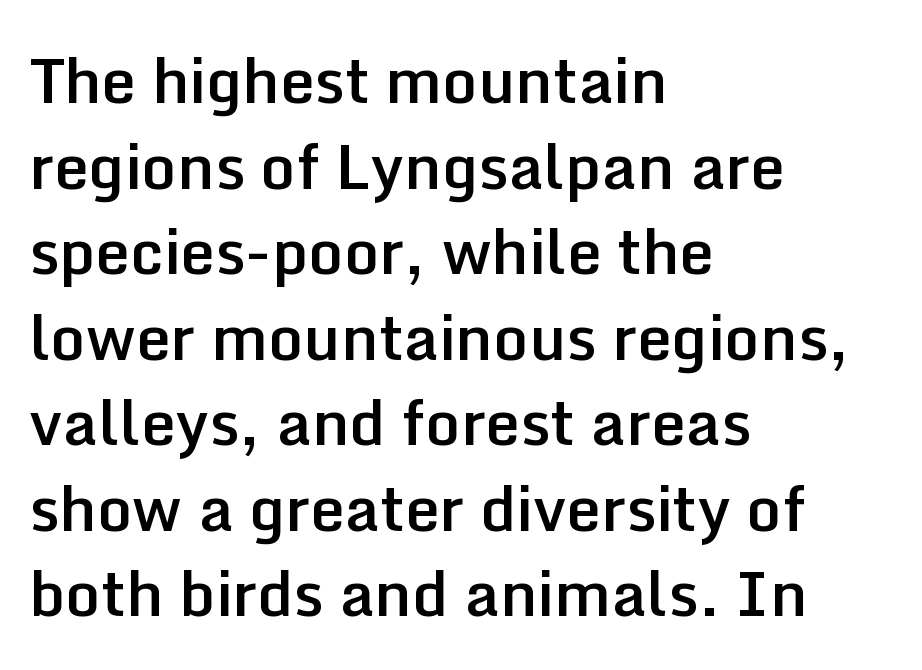
Q: Is the text bold? A: Semi-bold.
Q: Is the text italic (slanted)? A: No, it is upright.
Q: Is the typeface a serif or a sans-serif typeface? A: Sans-serif.
Q: Is the text underlined? A: No.
Q: How is the paragraph aligned? A: Left-aligned.
Q: Is the spacing between letters normal or unusually wide? A: Normal.
Q: Is the spacing between lines tight, normal or loose? A: Normal.
Q: Width (condensed, normal, or wide)? A: Normal.
Q: Stroke contrast? A: Low.
Q: x-height? A: Medium.
Q: Monospaced? A: No.
